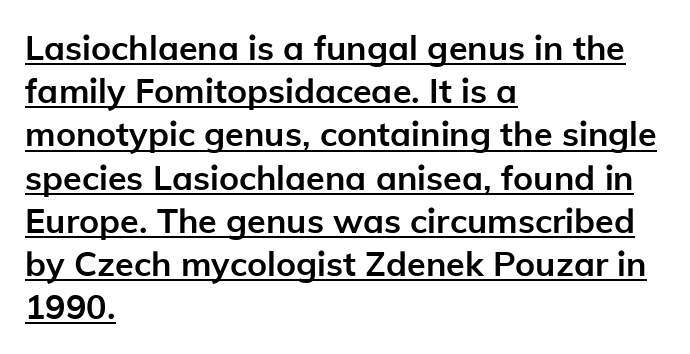
{"serif": "no", "italic": "no", "bold": "yes", "weight": "semibold", "width": "normal", "stroke_contrast": "low", "x_height": "medium", "monospaced": "no", "underline": "yes", "align": "left", "line_spacing": "normal", "line_spacing_ratio": 1.27, "letter_spacing": "normal", "letter_spacing_em": 0.0, "glyph_px": 34}
